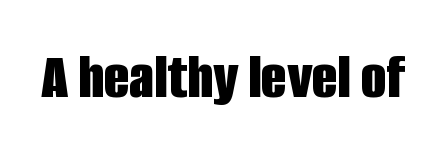
{"serif": "no", "italic": "no", "bold": "yes", "weight": "bold", "width": "condensed", "stroke_contrast": "low", "x_height": "large", "monospaced": "no", "underline": "no", "letter_spacing": "normal", "letter_spacing_em": 0.0, "glyph_px": 66}
